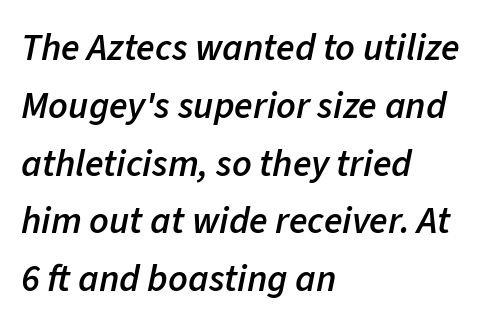
The image shows 38 px semibold type, italic (leaning right); set left-aligned, normal line spacing (1.52x), normal letter spacing, not underlined; low stroke contrast and a medium x-height.
